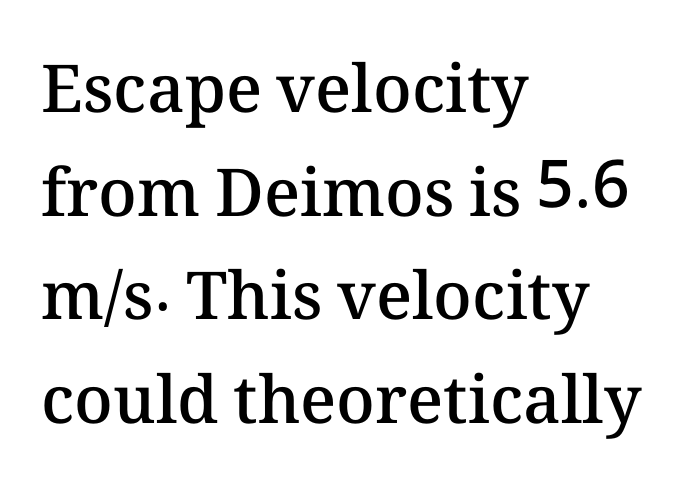
Whoever set this chose a conventional vertical rhythm. Posture: straight, roman, zero tilt. The passage shown has conventional tracking throughout. The rendering uses natural spacing where letterforms have individual widths. Bare-footed words on every line.
